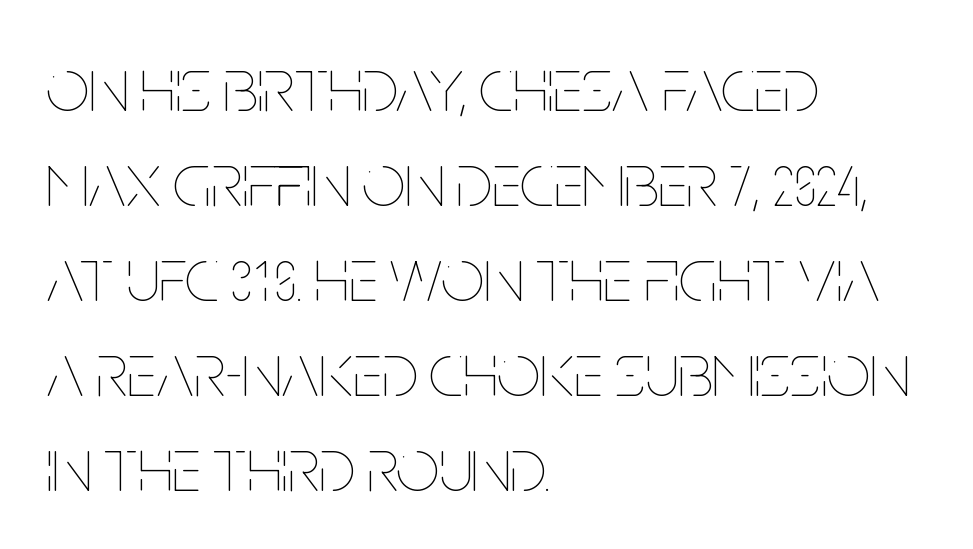
Q: Is the text bold? A: No.
Q: Is the text italic (slanted)? A: No, it is upright.
Q: Is the text underlined? A: No.
Q: How is the paragraph aligned? A: Left-aligned.
Q: Is the spacing between letters normal or unusually wide? A: Normal.
Q: Is the spacing between lines tight, normal or loose? A: Normal.
Q: Width (condensed, normal, or wide)? A: Condensed.
Q: Stroke contrast? A: Low.
Q: x-height? A: Large.
Q: Monospaced? A: No.
